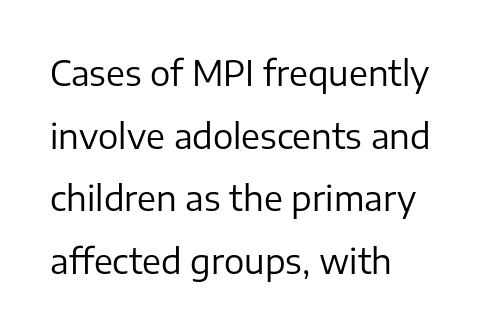
Q: Is the text bold? A: No.
Q: Is the text italic (slanted)? A: No, it is upright.
Q: Is the typeface a serif or a sans-serif typeface? A: Sans-serif.
Q: Is the text underlined? A: No.
Q: How is the paragraph aligned? A: Left-aligned.
Q: Is the spacing between letters normal or unusually wide? A: Normal.
Q: Width (condensed, normal, or wide)? A: Normal.
Q: Stroke contrast? A: Low.
Q: x-height? A: Medium.
Q: Monospaced? A: No.
